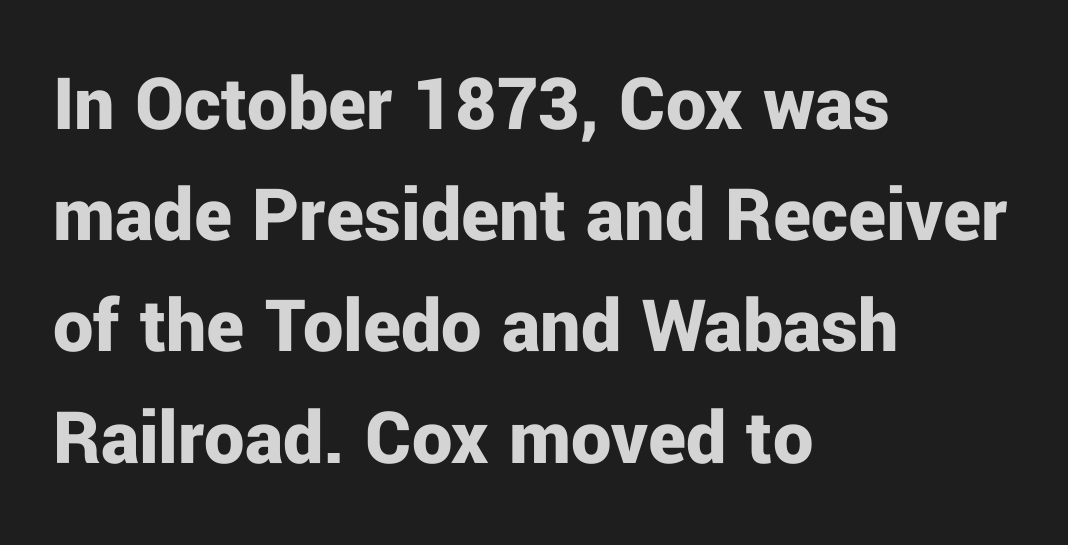
{"serif": "no", "italic": "no", "bold": "yes", "weight": "bold", "width": "normal", "stroke_contrast": "low", "x_height": "medium", "monospaced": "no", "underline": "no", "align": "left", "line_spacing": "normal", "line_spacing_ratio": 1.39, "letter_spacing": "normal", "letter_spacing_em": 0.0, "glyph_px": 80}
